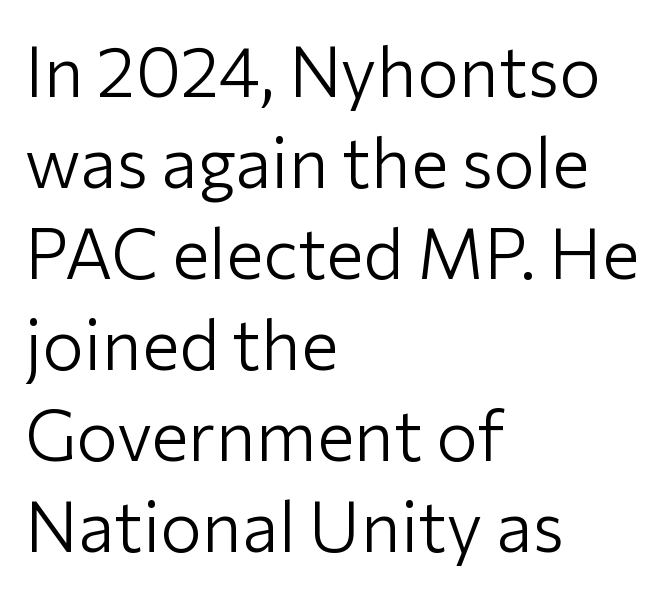
Note the varied advance widths — an 'i' is clearly narrower than an 'm'. Look at the bottom of the vertical strokes: they stop flat, with no serifs. Stems and bowls with no extra thickness — not bold. Normally led — the rows are evenly, conventionally spaced.
